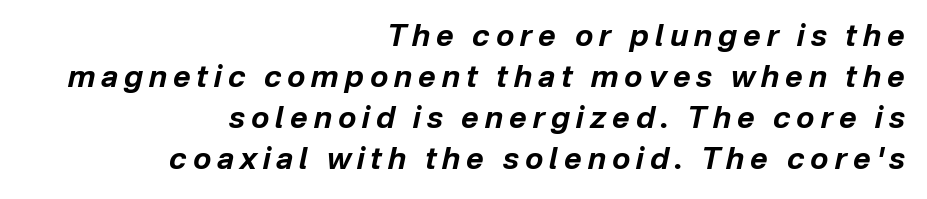
Q: Is the text bold? A: Yes.
Q: Is the text italic (slanted)? A: Yes, it leans right by about 12 degrees.
Q: Is the text underlined? A: No.
Q: How is the paragraph aligned? A: Right-aligned.
Q: Is the spacing between letters normal or unusually wide? A: Unusually wide.
Q: Is the spacing between lines tight, normal or loose? A: Normal.
Q: Width (condensed, normal, or wide)? A: Normal.
Q: Stroke contrast? A: Low.
Q: x-height? A: Medium.
Q: Monospaced? A: No.
